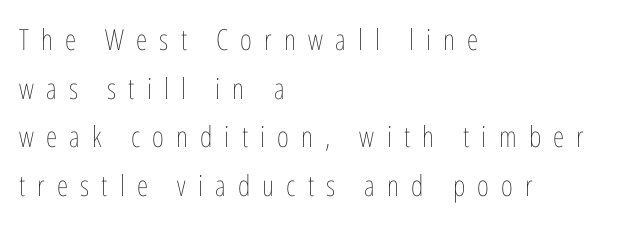
The image shows 29 px thin, condensed type, upright; set left-aligned, normal line spacing (1.68x), unusually wide letter spacing (+0.42 em), not underlined; low stroke contrast and a medium x-height.
